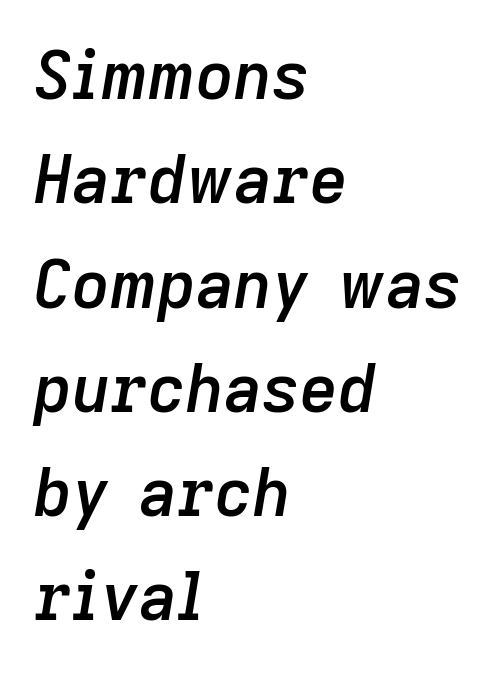
{"italic": "yes", "lean": "right", "slant_degrees": 9, "bold": "semi", "weight": "semibold", "width": "normal", "stroke_contrast": "low", "x_height": "medium", "monospaced": "no", "underline": "no", "align": "left", "line_spacing": "normal", "line_spacing_ratio": 1.58, "letter_spacing": "normal", "letter_spacing_em": 0.0, "glyph_px": 66}
